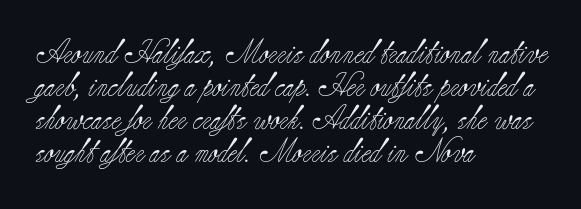
{"bold": "no", "underline": "no", "align": "left", "line_spacing": "normal", "line_spacing_ratio": 1.38, "letter_spacing": "normal", "letter_spacing_em": 0.0, "glyph_px": 24}
